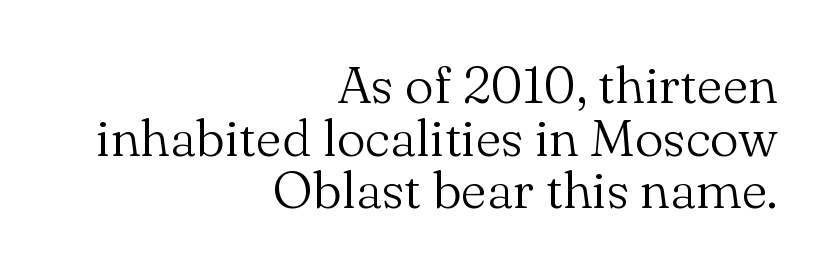
Q: Is the text bold? A: No.
Q: Is the text italic (slanted)? A: No, it is upright.
Q: Is the typeface a serif or a sans-serif typeface? A: Serif.
Q: Is the text underlined? A: No.
Q: How is the paragraph aligned? A: Right-aligned.
Q: Is the spacing between letters normal or unusually wide? A: Normal.
Q: Is the spacing between lines tight, normal or loose? A: Tight.
Q: Width (condensed, normal, or wide)? A: Normal.
Q: Stroke contrast? A: Medium.
Q: x-height? A: Small.
Q: Monospaced? A: No.
